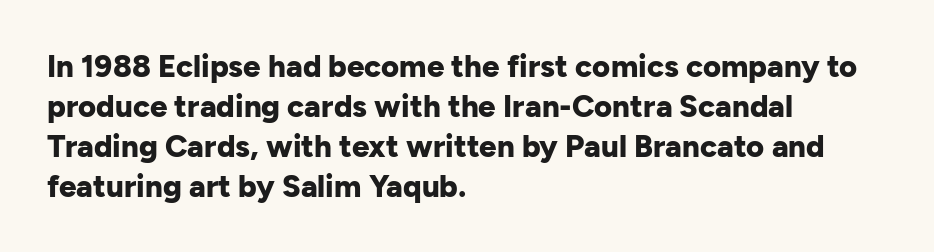
Q: Is the text bold? A: Yes.
Q: Is the text italic (slanted)? A: No, it is upright.
Q: Is the typeface a serif or a sans-serif typeface? A: Sans-serif.
Q: Is the text underlined? A: No.
Q: How is the paragraph aligned? A: Left-aligned.
Q: Is the spacing between letters normal or unusually wide? A: Normal.
Q: Is the spacing between lines tight, normal or loose? A: Normal.
Q: Width (condensed, normal, or wide)? A: Normal.
Q: Stroke contrast? A: Low.
Q: x-height? A: Medium.
Q: Monospaced? A: No.
